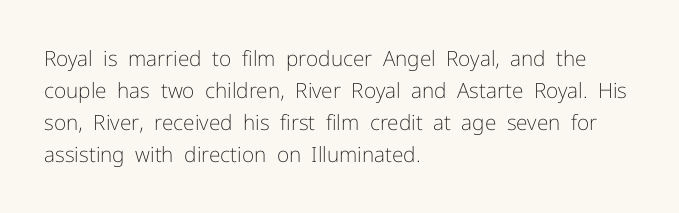
Vertical strokes here are truly vertical. The paragraph has a hard left edge and a soft right edge. The rendering uses a moderate line-height, typical for paragraphs. The cut favours lightness, reaching ordinary text weight at its darkest.
